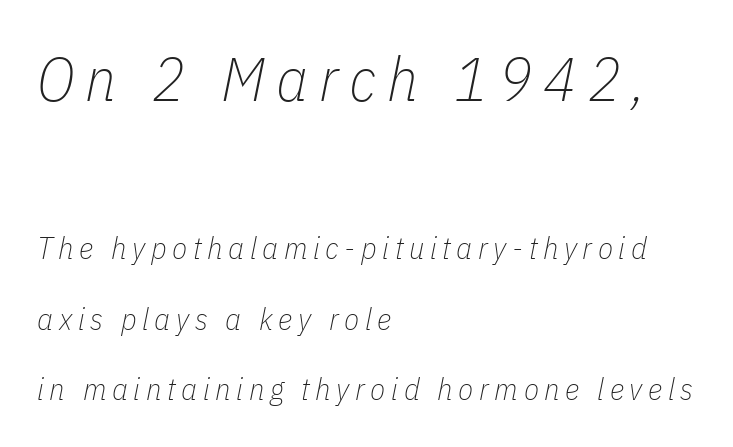
Q: Is the text bold? A: No.
Q: Is the text italic (slanted)? A: Yes, it leans right by about 11 degrees.
Q: Is the text underlined? A: No.
Q: How is the paragraph aligned? A: Left-aligned.
Q: Is the spacing between lines tight, normal or loose? A: Loose.
Q: Which block of text is set in a larger size, the first (top) or the second (bottom)? A: The first (top) one.
Q: Width (condensed, normal, or wide)? A: Condensed.
Q: Stroke contrast? A: Low.
Q: x-height? A: Medium.
Q: Monospaced? A: No.
